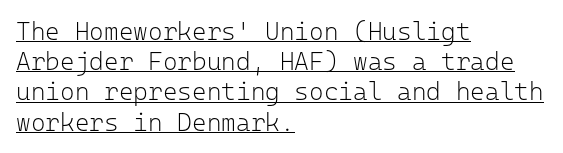
The image shows 25 px text type, upright; set left-aligned, line spacing 1.21x, normal letter spacing, underlined.
